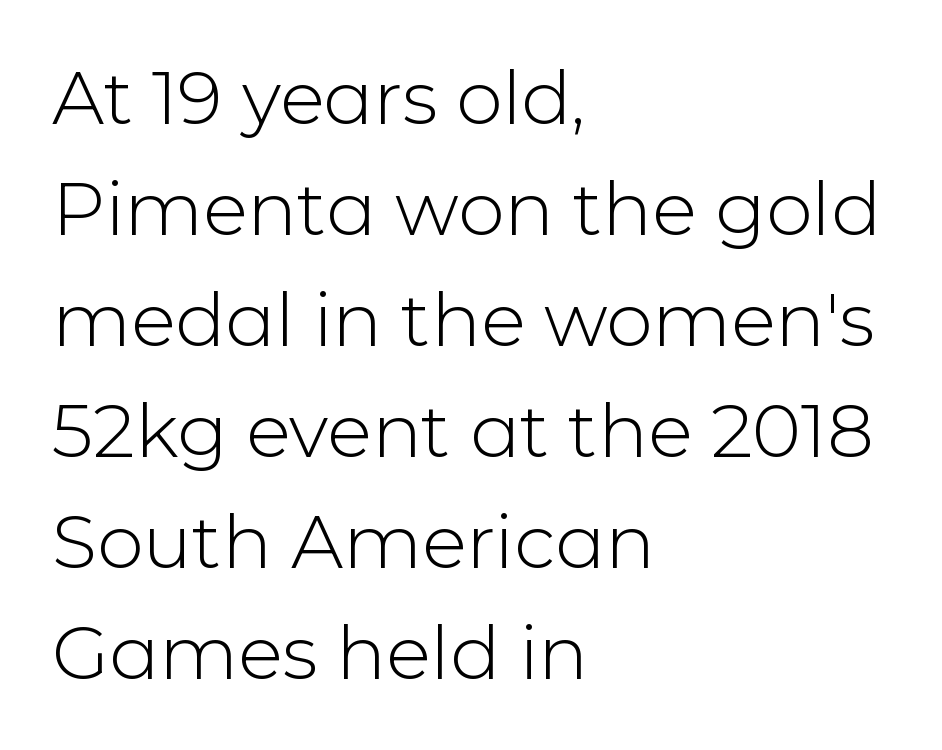
The image shows 74 px light sans-serif type, upright; set left-aligned, normal line spacing (1.5x), normal letter spacing, not underlined; low stroke contrast and a medium x-height.
